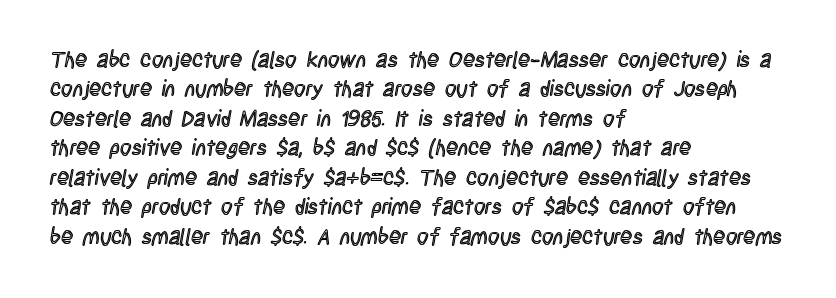
Q: Is the text italic (slanted)? A: Yes.
Q: Is the text underlined? A: No.
Q: How is the paragraph aligned? A: Left-aligned.
Q: Is the spacing between letters normal or unusually wide? A: Normal.
Q: Is the spacing between lines tight, normal or loose? A: Normal.
